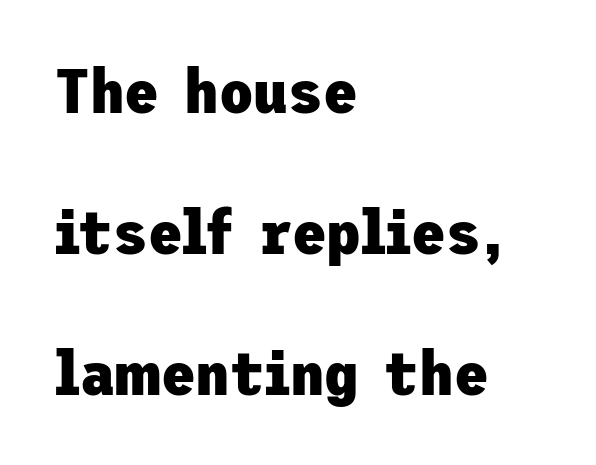
Q: Is the text bold? A: Yes.
Q: Is the text italic (slanted)? A: No, it is upright.
Q: Is the typeface a serif or a sans-serif typeface? A: Sans-serif.
Q: Is the text underlined? A: No.
Q: How is the paragraph aligned? A: Left-aligned.
Q: Is the spacing between letters normal or unusually wide? A: Normal.
Q: Is the spacing between lines tight, normal or loose? A: Loose.
Q: Width (condensed, normal, or wide)? A: Normal.
Q: Stroke contrast? A: Low.
Q: x-height? A: Medium.
